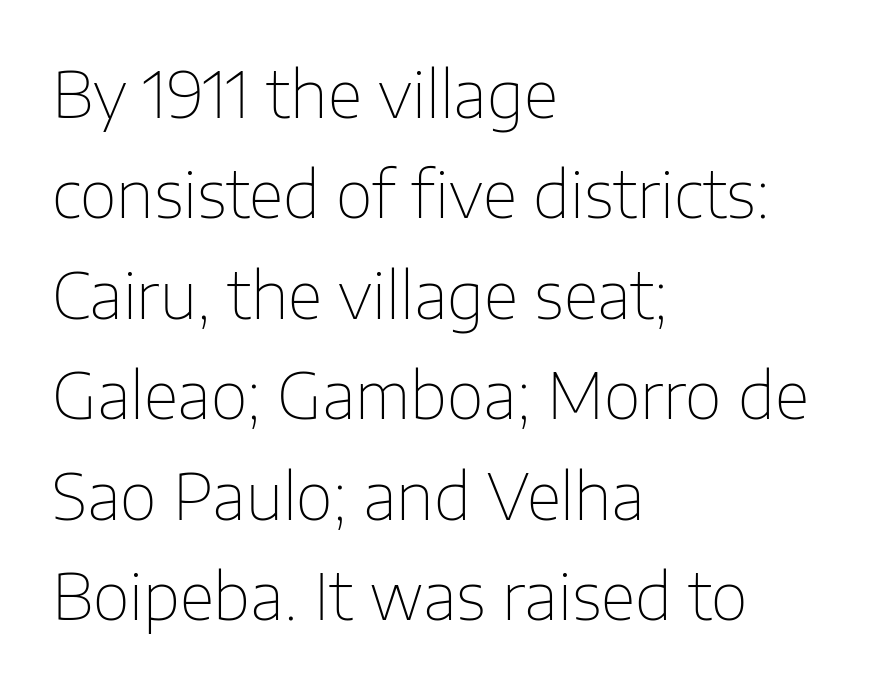
The image shows 64 px thin sans-serif type, upright; set left-aligned, normal line spacing (1.57x), normal letter spacing, not underlined; low stroke contrast and a medium x-height.
